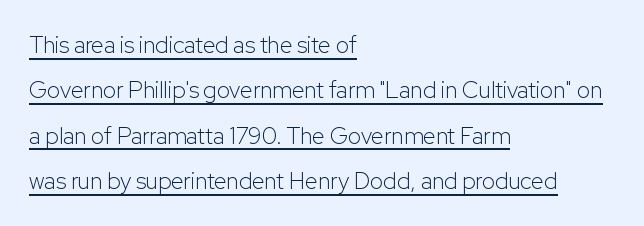
Q: Is the text bold? A: No.
Q: Is the text italic (slanted)? A: No, it is upright.
Q: Is the text underlined? A: Yes.
Q: How is the paragraph aligned? A: Left-aligned.
Q: Is the spacing between letters normal or unusually wide? A: Normal.
Q: Is the spacing between lines tight, normal or loose? A: Loose.
